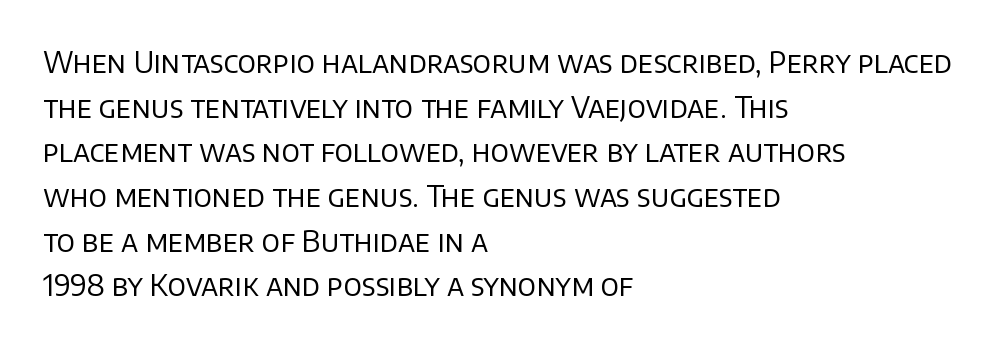
The image shows 29 px regular-weight sans-serif type, upright; set left-aligned, normal line spacing (1.54x), normal letter spacing, not underlined; low stroke contrast and a large x-height.
